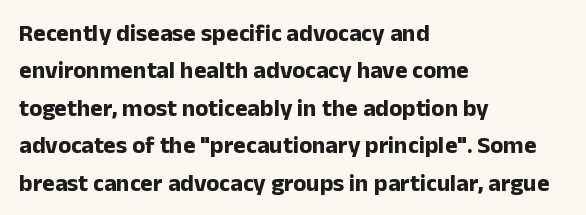
Underline: absent. Strokes here are thick enough to call this a true bold. This block has exactly the height ordinary leading produces. Standard letterfit; no display-style spreading of the glyphs. The lines are quadded left.
